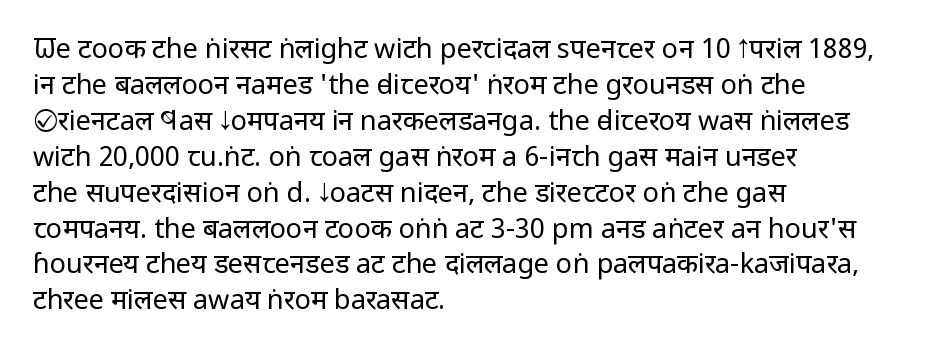
{"italic": "no", "bold": "no", "underline": "no", "align": "left", "line_spacing": "normal", "line_spacing_ratio": 1.33, "letter_spacing": "normal", "letter_spacing_em": 0.0, "glyph_px": 27}
